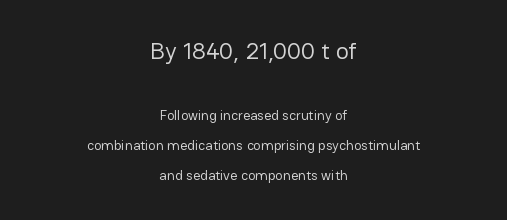
This reads as an unemphasized weight, regular at the heaviest. Reading top to bottom, the characters get smaller at the block break. A typesetter would mark this as roman, not italic. Inter-character spacing is left at the font's built-in metrics. If you measured baseline to baseline, you'd find a long distance. Typeset on center — no edge is straight.
